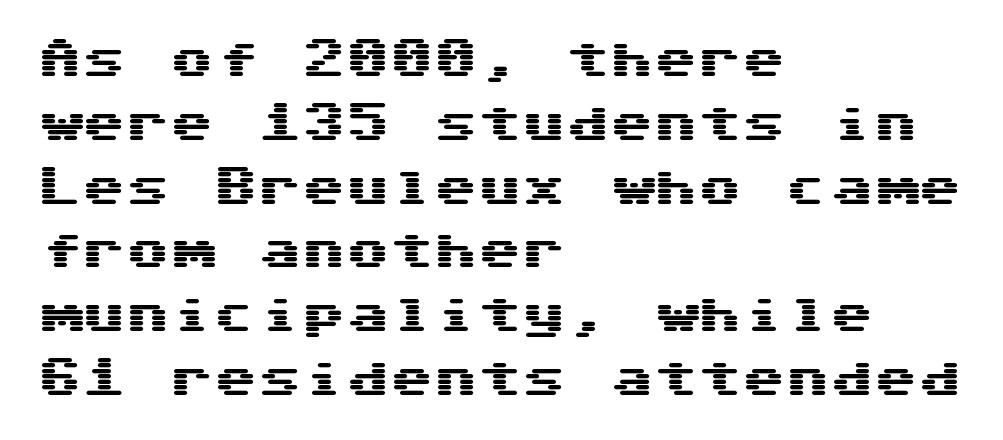
Descenders hang freely into open space. Short and long lines alike share a common starting point at left. Every character sits straight up, as roman type does. A typesetter would call this leading conventional body-copy spacing.
